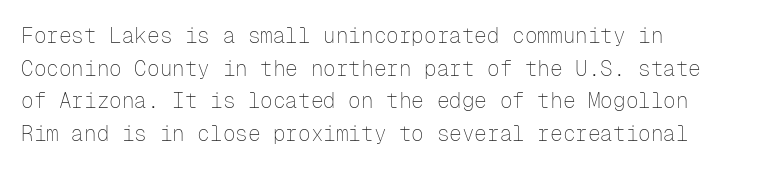
{"italic": "no", "bold": "no", "underline": "no", "align": "left", "line_spacing": "normal", "line_spacing_ratio": 1.55, "letter_spacing": "normal", "letter_spacing_em": 0.0, "glyph_px": 21}
